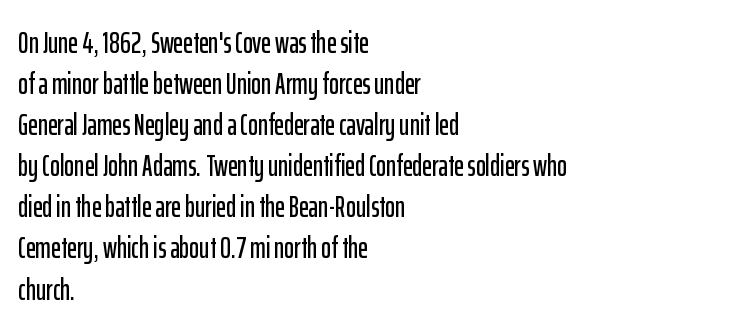
The image shows 30 px condensed sans-serif type, upright; set left-aligned, normal line spacing (1.37x), normal letter spacing, not underlined; low stroke contrast and a medium x-height.
